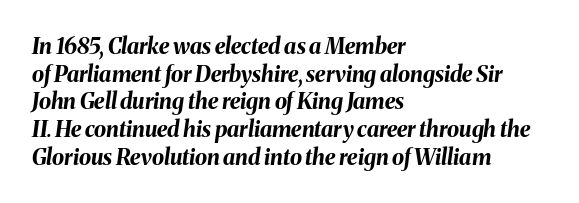
Does extra space separate the letters? No, they use regular spacing. The passage shown leans; its letterforms are oblique. Type without underlining. The passage is arranged the way most books set body copy — flush left. The glyphs have the mass of a bold cut. This block has exactly the height ordinary leading produces.
